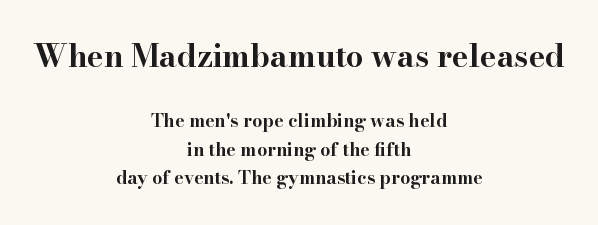
Q: Is the text bold? A: Yes.
Q: Is the text italic (slanted)? A: No, it is upright.
Q: Is the typeface a serif or a sans-serif typeface? A: Serif.
Q: Is the text underlined? A: No.
Q: How is the paragraph aligned? A: Centered.
Q: Is the spacing between letters normal or unusually wide? A: Normal.
Q: Is the spacing between lines tight, normal or loose? A: Normal.
Q: Which block of text is set in a larger size, the first (top) or the second (bottom)? A: The first (top) one.
Q: Width (condensed, normal, or wide)? A: Wide.
Q: Stroke contrast? A: High.
Q: x-height? A: Small.
Q: Monospaced? A: No.
